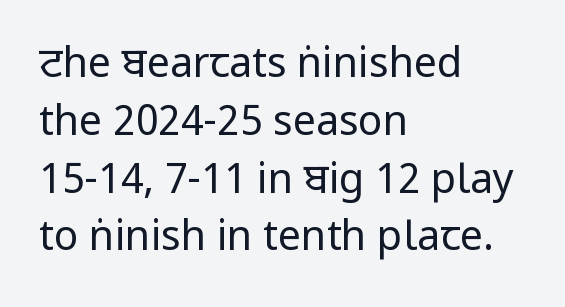
Each line starts at the same left margin while the right side varies. Honestly, the row spacing looks completely unremarkable. The horizontal fit of the characters is conventional and even. Every character sits straight up, as roman type does. To sum up the face: it is a sans, with no serifs. Think standard paragraph weight, or any step lighter than that.
